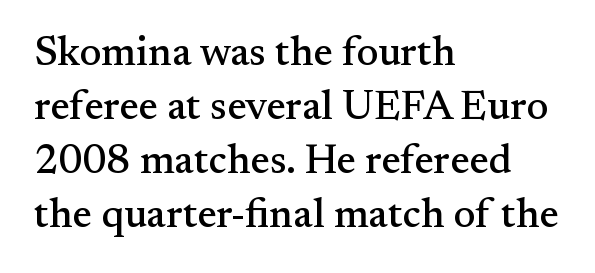
The image shows 41 px serif type, upright; set left-aligned, normal line spacing (1.32x), normal letter spacing, not underlined; medium stroke contrast and a small x-height.
